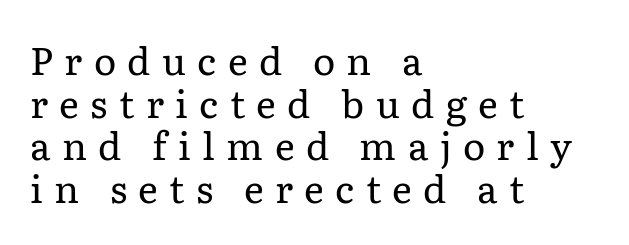
Q: Is the text bold? A: No.
Q: Is the text italic (slanted)? A: No, it is upright.
Q: Is the typeface a serif or a sans-serif typeface? A: Serif.
Q: Is the text underlined? A: No.
Q: How is the paragraph aligned? A: Left-aligned.
Q: Is the spacing between letters normal or unusually wide? A: Unusually wide.
Q: Is the spacing between lines tight, normal or loose? A: Tight.
Q: Width (condensed, normal, or wide)? A: Normal.
Q: Stroke contrast? A: Low.
Q: x-height? A: Medium.
Q: Monospaced? A: No.
